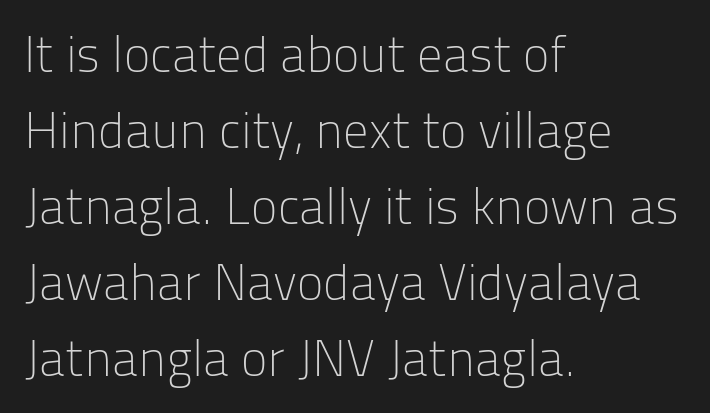
{"serif": "no", "italic": "no", "bold": "no", "weight": "light", "width": "normal", "stroke_contrast": "low", "x_height": "medium", "monospaced": "no", "underline": "no", "align": "left", "line_spacing": "normal", "line_spacing_ratio": 1.52, "letter_spacing": "normal", "letter_spacing_em": 0.0, "glyph_px": 50}
